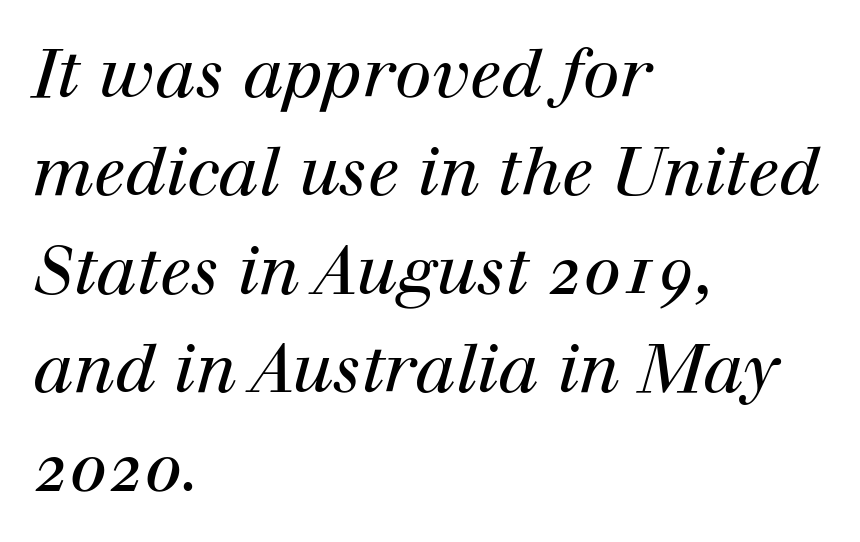
The image shows 67 px regular-weight serif type, italic (leaning right); set left-aligned, normal line spacing (1.47x), normal letter spacing, not underlined; high stroke contrast and a medium x-height.
